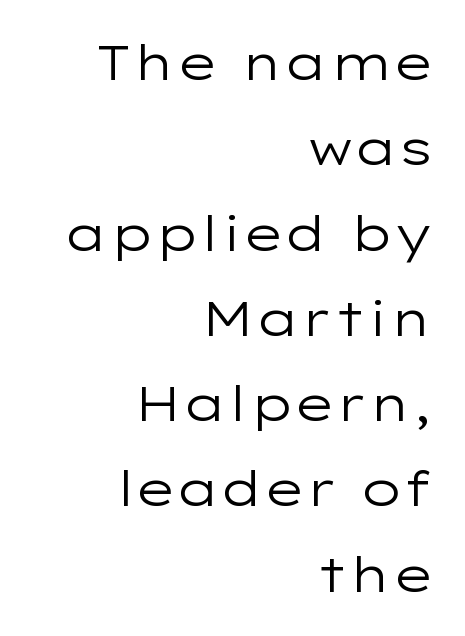
The image shows 49 px regular-weight, wide sans-serif type, upright; set right-aligned, line spacing 1.74x, normal letter spacing, not underlined; low stroke contrast and a medium x-height.
